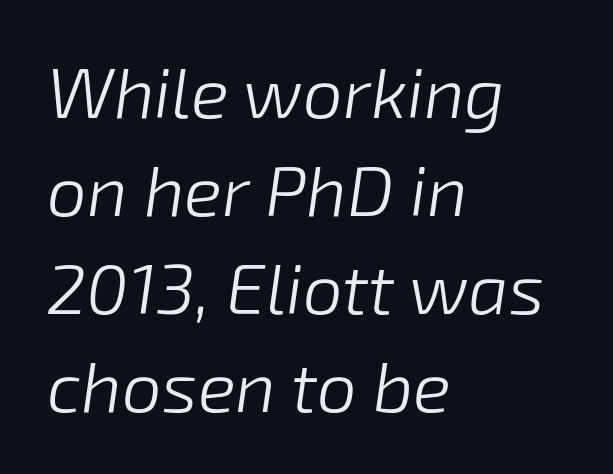
{"italic": "yes", "lean": "right", "slant_degrees": 8, "bold": "no", "weight": "light", "width": "normal", "stroke_contrast": "low", "x_height": "medium", "monospaced": "no", "underline": "no", "align": "left", "line_spacing": "normal", "line_spacing_ratio": 1.38, "letter_spacing": "normal", "letter_spacing_em": 0.0, "glyph_px": 71}
